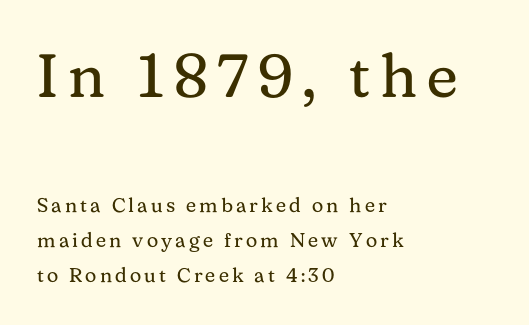
The image shows 61 px regular-weight serif type, upright; set left-aligned, line spacing 1.74x, not underlined; the first (top) block is 3.05x larger; medium stroke contrast and a medium x-height.
